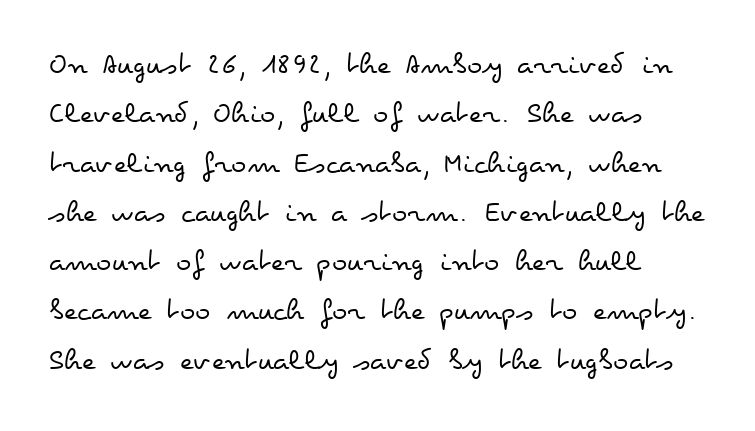
Beneath every word, the page is bare. Successive baselines arrive at the customary interval. Quick note: not italic, upright. Is this a fixed-width face? No — the glyphs have proportional, varying widths. A light-to-regular cut is what we see here. The face used here is rendered with its standard letterfit.
